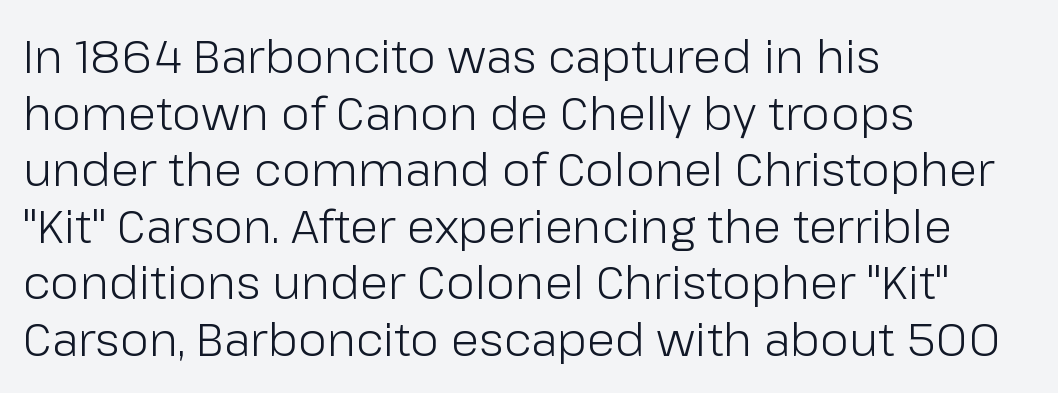
The image shows 46 px light sans-serif type, upright; set left-aligned, line spacing 1.23x, normal letter spacing, not underlined; low stroke contrast and a medium x-height.
